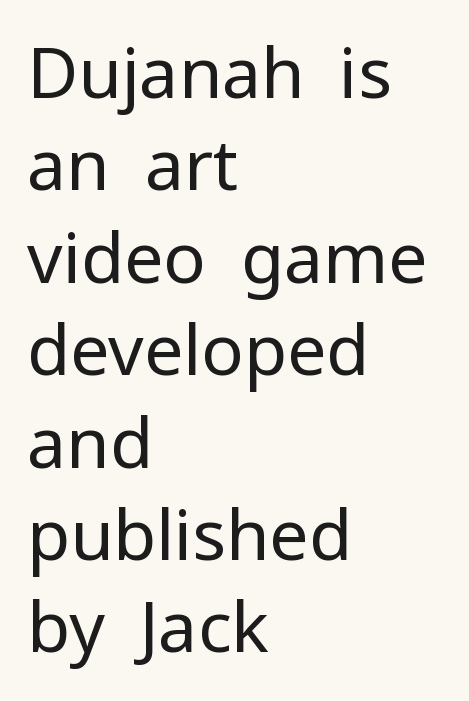
Q: Is the text bold? A: No.
Q: Is the text italic (slanted)? A: No, it is upright.
Q: Is the typeface a serif or a sans-serif typeface? A: Sans-serif.
Q: Is the text underlined? A: No.
Q: How is the paragraph aligned? A: Left-aligned.
Q: Is the spacing between letters normal or unusually wide? A: Normal.
Q: Is the spacing between lines tight, normal or loose? A: Normal.
Q: Width (condensed, normal, or wide)? A: Normal.
Q: Stroke contrast? A: Low.
Q: x-height? A: Medium.
Q: Monospaced? A: No.
